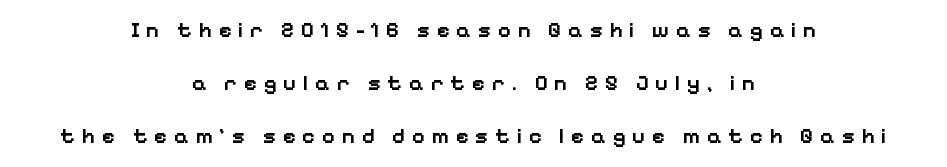
The foot of each line stays bare and open. These lines carry some extra weight — a demibold, not a full bold. The font's upright variant was chosen for this text. Words appear elongated and porous because spacing is wide. Compared with a flush-left layout, this one balances lines on the center instead.
